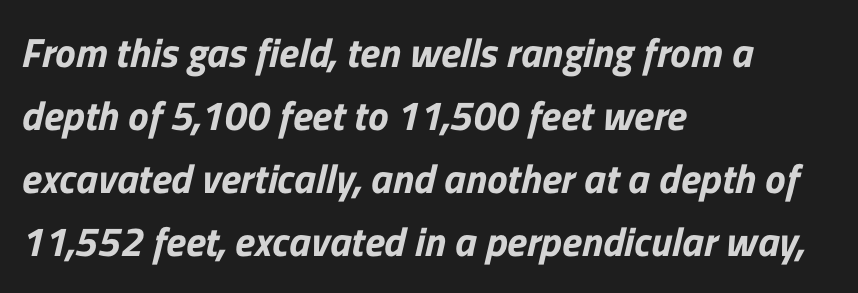
Q: Is the typeface a serif or a sans-serif typeface? A: Sans-serif.
Q: Is the text underlined? A: No.
Q: How is the paragraph aligned? A: Left-aligned.
Q: Is the spacing between letters normal or unusually wide? A: Normal.
Q: Is the spacing between lines tight, normal or loose? A: Normal.
Q: Width (condensed, normal, or wide)? A: Normal.
Q: Stroke contrast? A: Low.
Q: x-height? A: Medium.
Q: Monospaced? A: No.
